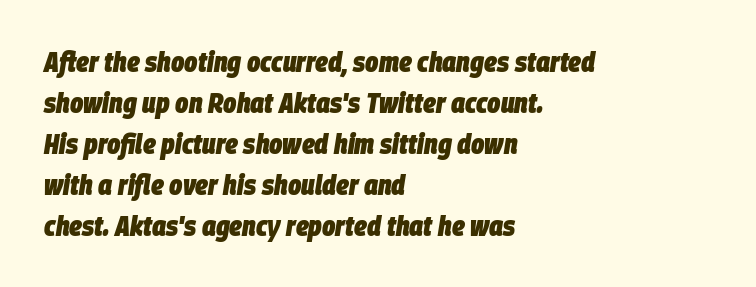
The image shows 28 px heavy, condensed type, italic (leaning right); set left-aligned, normal line spacing (1.46x), normal letter spacing, not underlined; low stroke contrast and a large x-height.
